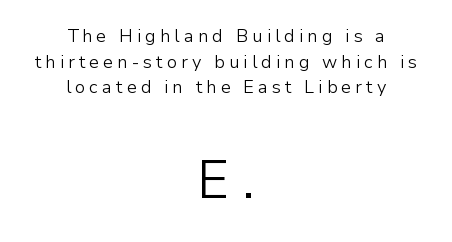
{"serif": "no", "italic": "no", "bold": "no", "weight": "light", "width": "normal", "stroke_contrast": "low", "x_height": "medium", "monospaced": "no", "underline": "no", "align": "center", "line_spacing": "normal", "line_spacing_ratio": 1.43, "letter_spacing": "wide", "letter_spacing_em": 0.22, "larger_block": "second", "size_ratio": 3.0, "glyph_px": 54}
